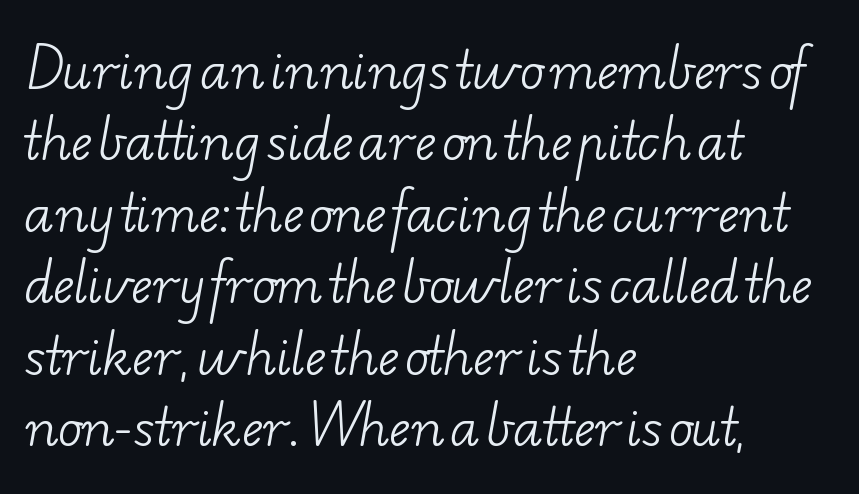
{"serif": "yes", "bold": "no", "weight": "light", "width": "wide", "stroke_contrast": "low", "x_height": "small", "monospaced": "no", "underline": "no", "align": "left", "line_spacing": "normal", "line_spacing_ratio": 1.43, "letter_spacing": "normal", "letter_spacing_em": 0.0, "glyph_px": 50}
